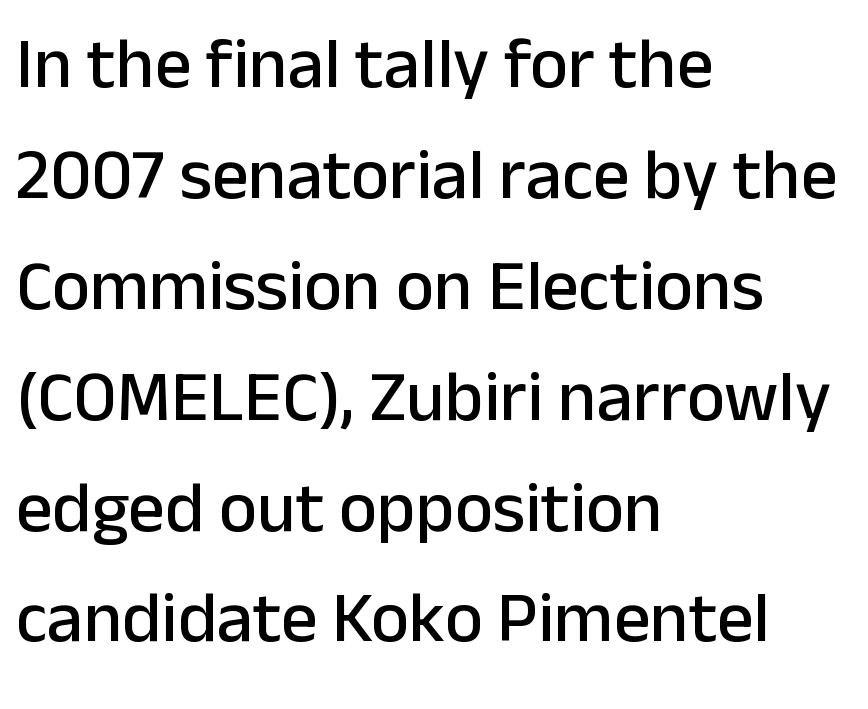
The image shows 72 px sans-serif type, upright; set left-aligned, normal line spacing (1.54x), normal letter spacing, not underlined; low stroke contrast and a medium x-height.
